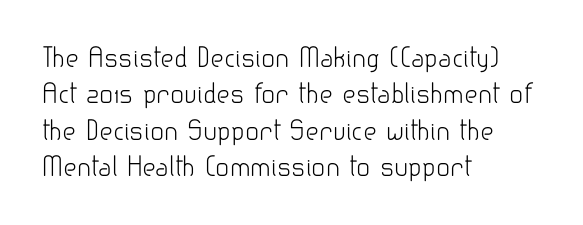
Short and long lines alike share a common starting point at left. The typeface has the unassuming heft of standard copy or less. Is the letter spacing exaggerated? No — it looks like the ordinary default. Has an underline been added? It has not. Posture: vertical.
